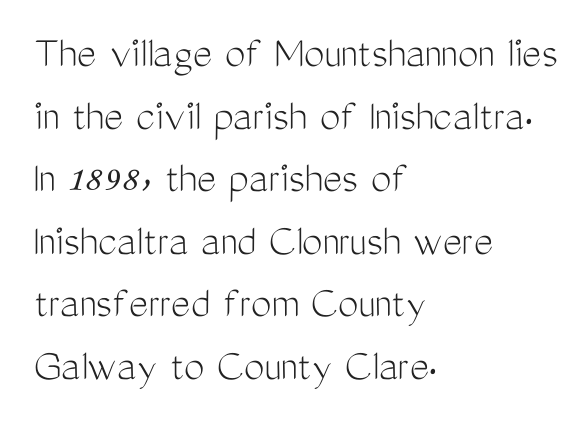
The image shows 46 px light, condensed sans-serif type, upright; set left-aligned, normal line spacing (1.36x), normal letter spacing, not underlined; medium stroke contrast and a medium x-height.
